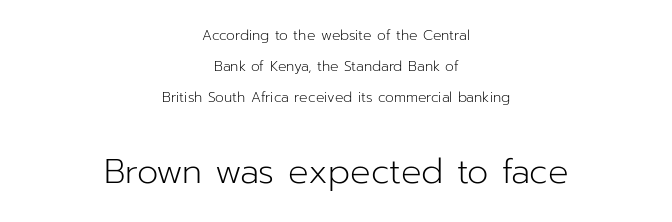
The image shows 34 px light sans-serif type, upright; set centered, loose line spacing (2.23x), normal letter spacing, not underlined; the second (bottom) block is 2.43x larger; low stroke contrast and a medium x-height.
